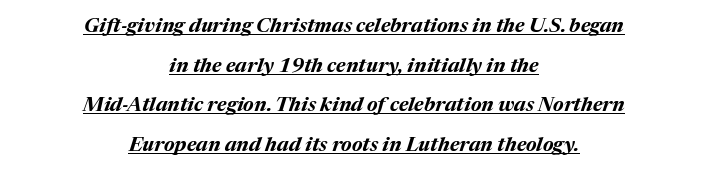
Q: Is the text bold? A: Yes.
Q: Is the text italic (slanted)? A: Yes, it leans right by about 17 degrees.
Q: Is the text underlined? A: Yes.
Q: How is the paragraph aligned? A: Centered.
Q: Is the spacing between letters normal or unusually wide? A: Normal.
Q: Is the spacing between lines tight, normal or loose? A: Loose.
